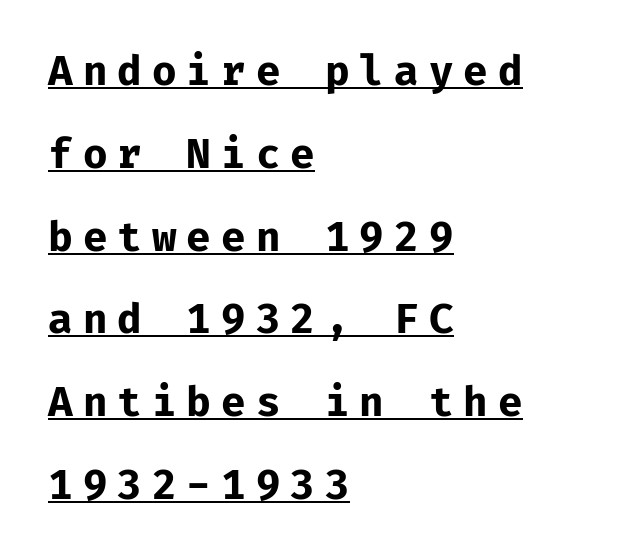
A full-strength bold gives these letters their thick strokes. Tall strokes in this sample are plumb rather than angled. The setting favours the left margin, as ordinary paragraphs usually do. Summary of vertical rhythm: relaxed, with wide interline spacing. Do the characters align in a grid? Yes, the font is monospaced.
